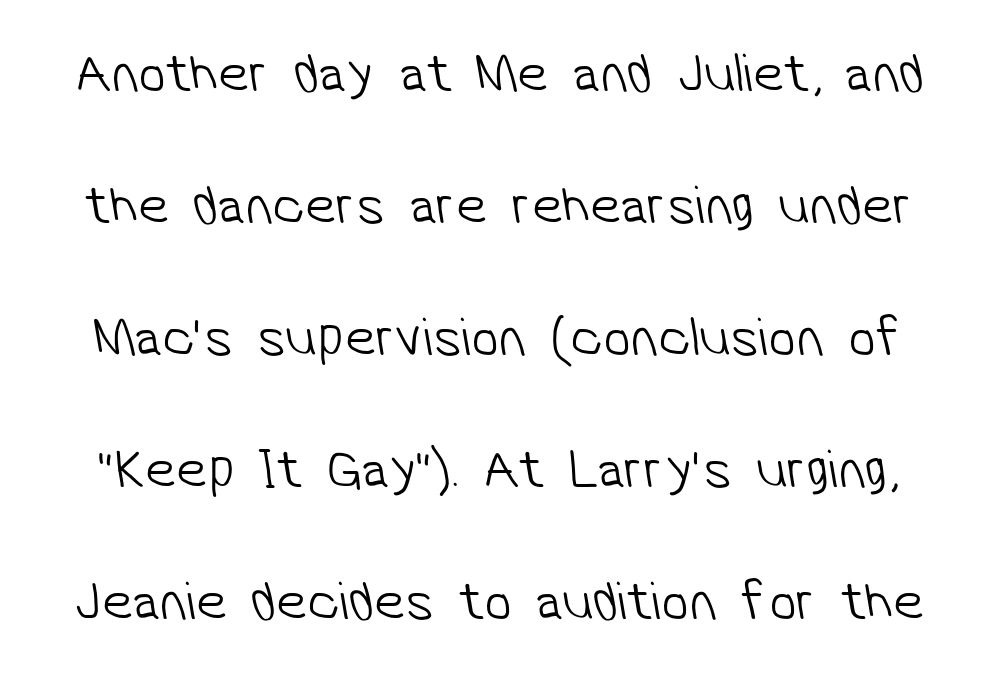
{"serif": "no", "bold": "no", "weight": "light", "width": "normal", "stroke_contrast": "low", "x_height": "medium", "monospaced": "no", "underline": "no", "line_spacing": "loose", "line_spacing_ratio": 2.4, "letter_spacing": "normal", "letter_spacing_em": 0.0, "glyph_px": 55}
